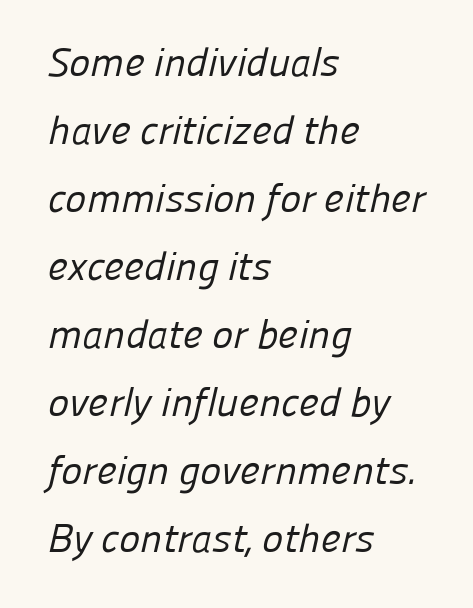
{"serif": "no", "bold": "no", "weight": "regular", "width": "normal", "stroke_contrast": "low", "x_height": "medium", "monospaced": "no", "underline": "no", "align": "left", "line_spacing": "normal", "line_spacing_ratio": 1.7, "letter_spacing": "normal", "letter_spacing_em": 0.0, "glyph_px": 40}
